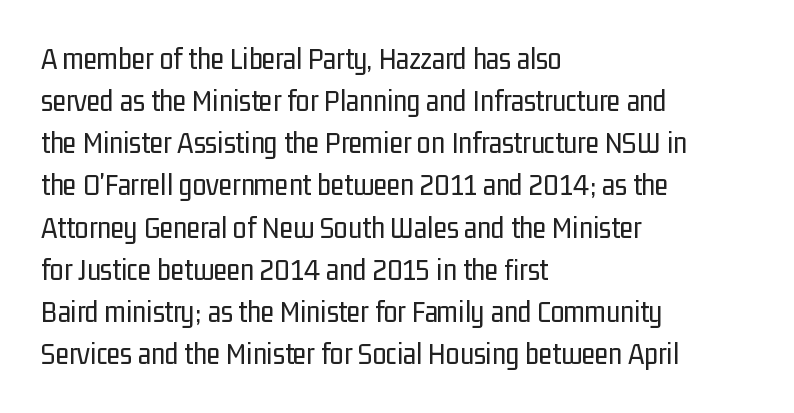
Q: Is the text bold? A: No.
Q: Is the text italic (slanted)? A: No, it is upright.
Q: Is the typeface a serif or a sans-serif typeface? A: Sans-serif.
Q: Is the text underlined? A: No.
Q: How is the paragraph aligned? A: Left-aligned.
Q: Is the spacing between letters normal or unusually wide? A: Normal.
Q: Is the spacing between lines tight, normal or loose? A: Normal.
Q: Width (condensed, normal, or wide)? A: Condensed.
Q: Stroke contrast? A: Low.
Q: x-height? A: Medium.
Q: Monospaced? A: No.
